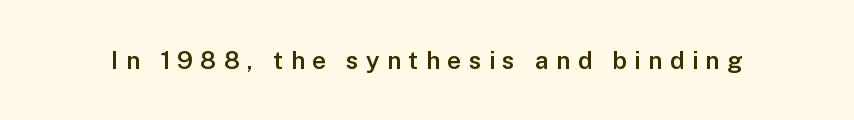
Q: Is the text bold? A: Semi-bold.
Q: Is the text italic (slanted)? A: No, it is upright.
Q: Is the text underlined? A: No.
Q: Is the spacing between letters normal or unusually wide? A: Unusually wide.
